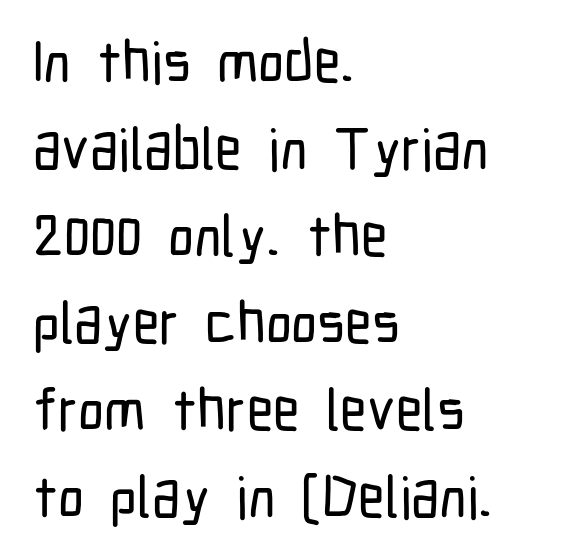
Type without underlining. No feet cap the strokes, marking this as sans-serif type. A typesetter would call this leading conventional body-copy spacing. Note the varied advance widths — an 'i' is clearly narrower than an 'm'. Line beginnings align vertically; line endings do not. Designer's note — italics off, roman on.
